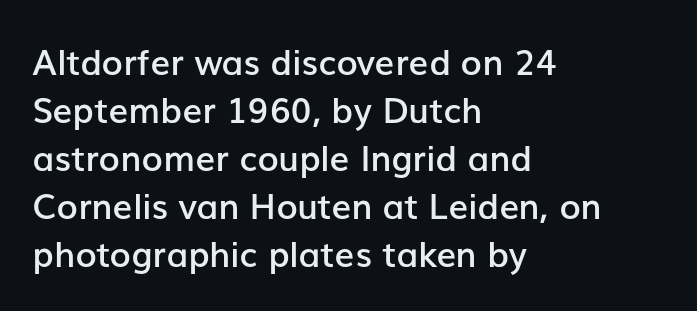
{"serif": "no", "italic": "no", "bold": "semi", "weight": "semibold", "width": "normal", "stroke_contrast": "low", "x_height": "medium", "monospaced": "no", "underline": "no", "align": "left", "line_spacing": "normal", "line_spacing_ratio": 1.37, "letter_spacing": "normal", "letter_spacing_em": 0.0, "glyph_px": 35}
